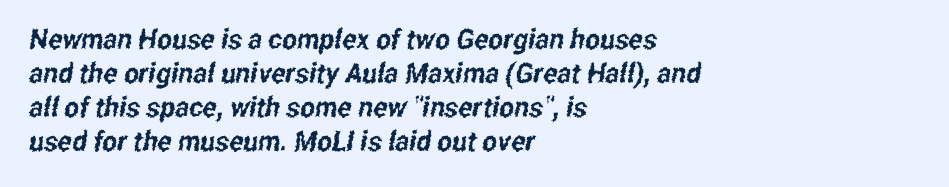
The image shows 28 px condensed sans-serif type; set left-aligned, line spacing 1.22x, normal letter spacing, not underlined; low stroke contrast and a medium x-height.
